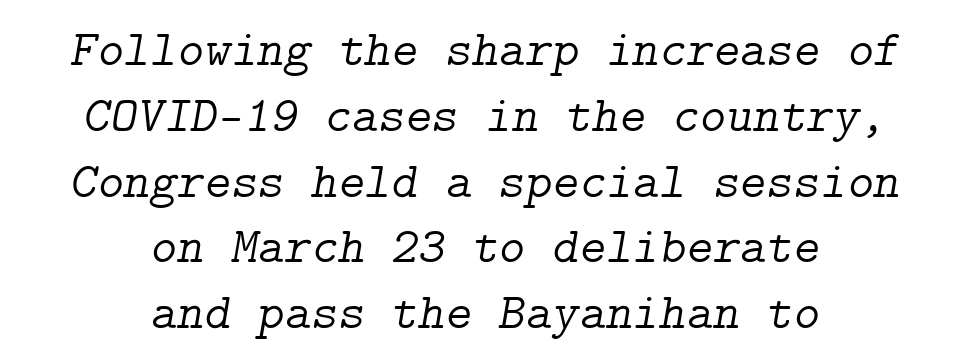
Q: Is the text bold? A: No.
Q: Is the text italic (slanted)? A: Yes, it leans right by about 9 degrees.
Q: Is the typeface a serif or a sans-serif typeface? A: Serif.
Q: Is the text underlined? A: No.
Q: How is the paragraph aligned? A: Centered.
Q: Is the spacing between letters normal or unusually wide? A: Normal.
Q: Is the spacing between lines tight, normal or loose? A: Normal.
Q: Width (condensed, normal, or wide)? A: Normal.
Q: Stroke contrast? A: Low.
Q: x-height? A: Medium.
